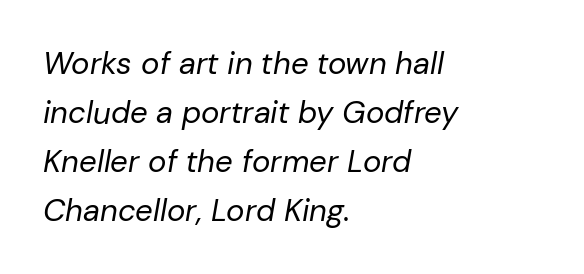
Regular leading. This rendering leaves character spacing at its baseline value. Emphasis-style slanted type is in use. The face looks like a standard text weight, possibly lighter. Check the space under the baseline: it is left empty.
